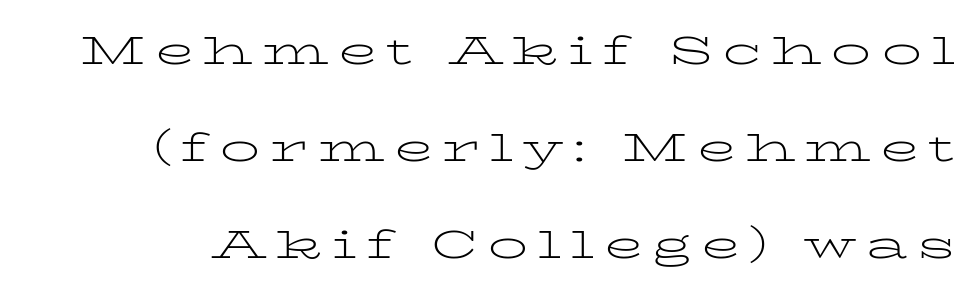
Q: Is the text bold? A: No.
Q: Is the text italic (slanted)? A: No, it is upright.
Q: Is the typeface a serif or a sans-serif typeface? A: Serif.
Q: Is the text underlined? A: No.
Q: Is the spacing between letters normal or unusually wide? A: Unusually wide.
Q: Is the spacing between lines tight, normal or loose? A: Loose.
Q: Width (condensed, normal, or wide)? A: Wide.
Q: Stroke contrast? A: Low.
Q: x-height? A: Medium.
Q: Monospaced? A: No.
